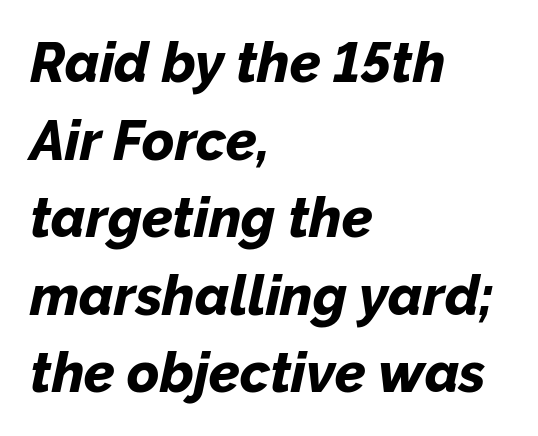
The image shows 55 px bold type, italic (leaning right); set left-aligned, normal line spacing (1.41x), normal letter spacing, not underlined; low stroke contrast and a medium x-height.
